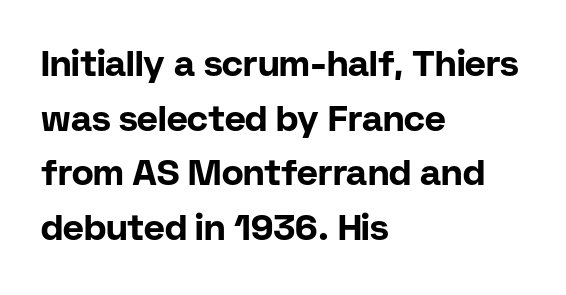
{"serif": "no", "italic": "no", "bold": "yes", "weight": "bold", "width": "normal", "stroke_contrast": "low", "x_height": "medium", "monospaced": "no", "underline": "no", "align": "left", "line_spacing": "normal", "line_spacing_ratio": 1.52, "letter_spacing": "normal", "letter_spacing_em": 0.0, "glyph_px": 36}
